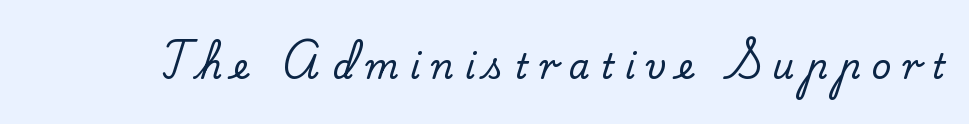
The image shows 34 px serif type; set unusually wide letter spacing (+0.32 em), not underlined; low stroke contrast and a small x-height.
